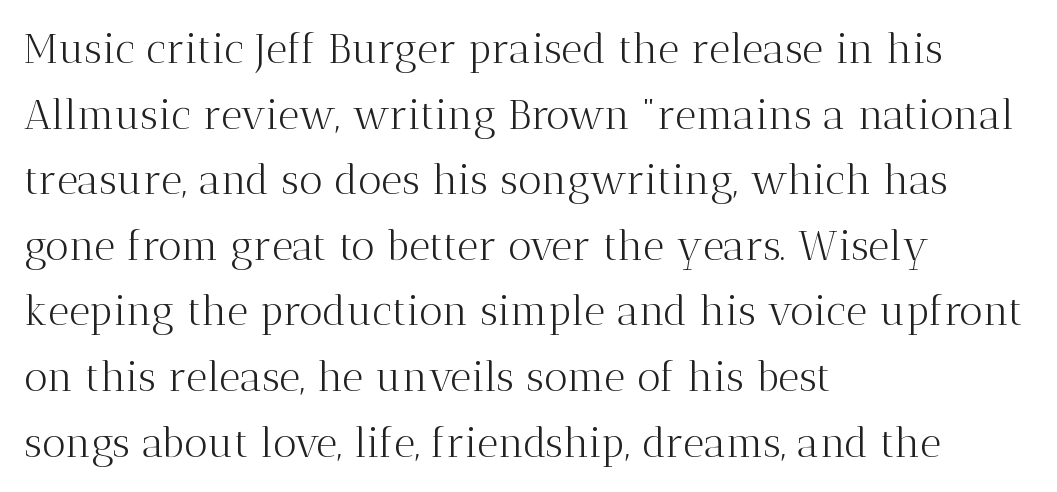
Q: Is the text bold? A: No.
Q: Is the text italic (slanted)? A: No, it is upright.
Q: Is the typeface a serif or a sans-serif typeface? A: Serif.
Q: Is the text underlined? A: No.
Q: How is the paragraph aligned? A: Left-aligned.
Q: Is the spacing between letters normal or unusually wide? A: Normal.
Q: Is the spacing between lines tight, normal or loose? A: Normal.
Q: Width (condensed, normal, or wide)? A: Normal.
Q: Stroke contrast? A: Medium.
Q: x-height? A: Medium.
Q: Monospaced? A: No.
